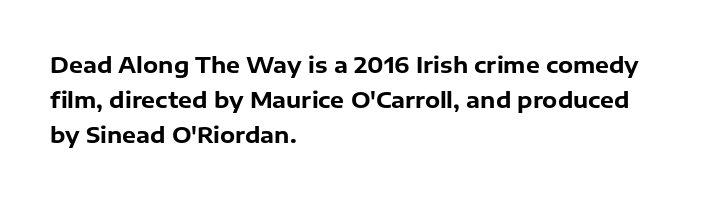
The image shows 22 px bold type, upright; set left-aligned, normal line spacing (1.6x), normal letter spacing, not underlined.
